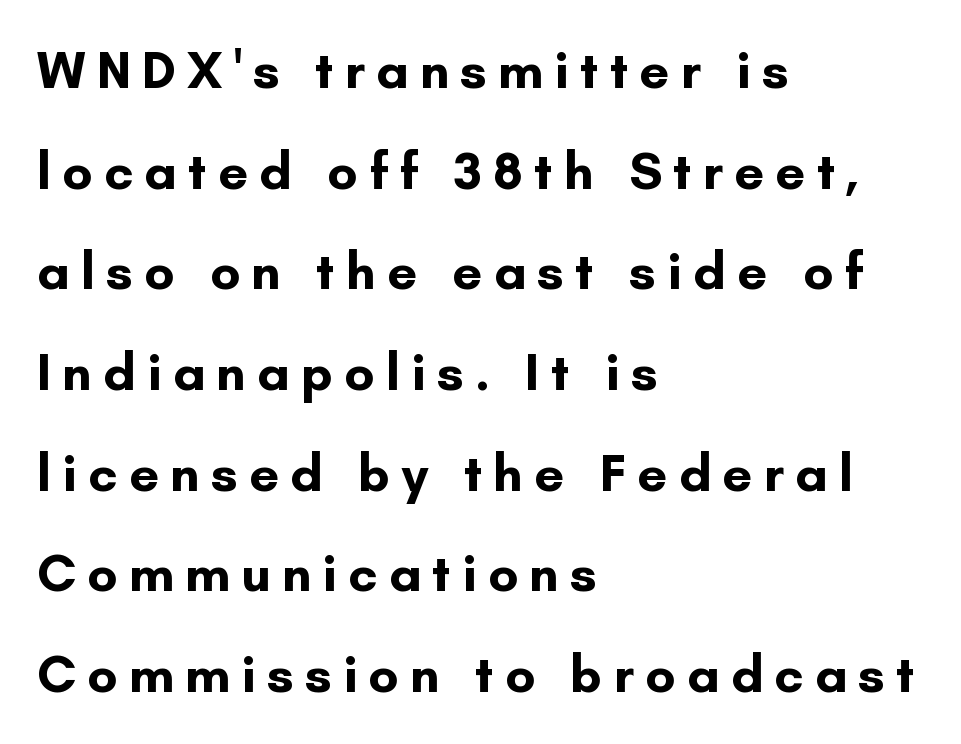
The image shows 53 px bold sans-serif type, upright; set left-aligned, loose line spacing (1.9x), unusually wide letter spacing (+0.21 em), not underlined; low stroke contrast and a small x-height.
